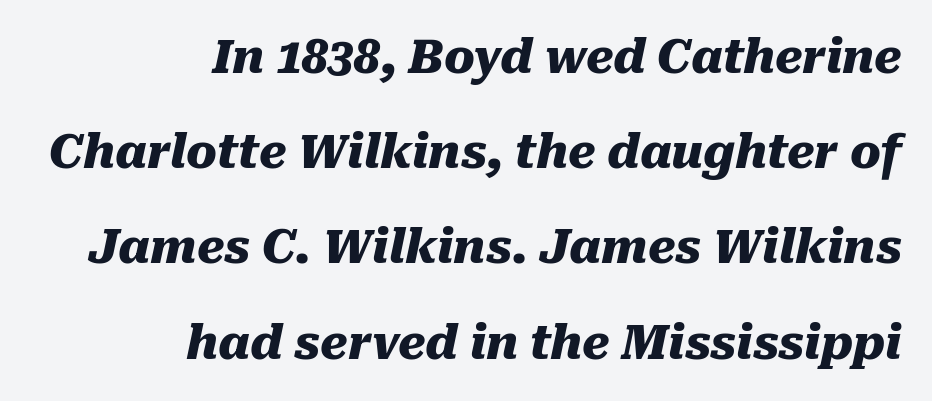
The typography opts for an oblique posture over an upright one. Rows of type keep a wide berth in the vertical direction. The specimen omits any rule beneath the text block's lines. Short note: letters normally spaced. If you drew a ruler down the right edge, every line would touch it.
